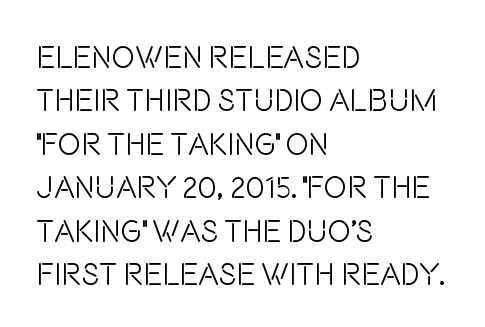
The image shows 31 px light, condensed sans-serif type, upright; set left-aligned, normal line spacing (1.4x), normal letter spacing, not underlined; low stroke contrast and a large x-height.
